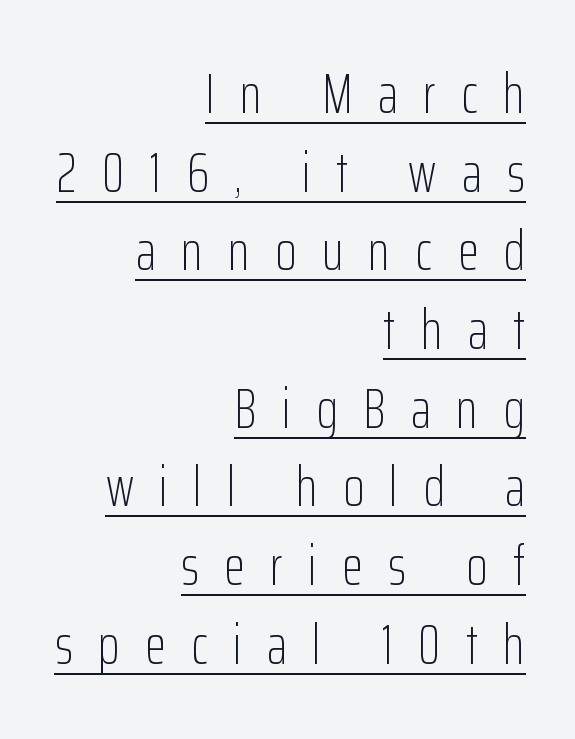
The image shows 55 px light, condensed sans-serif type, upright; set right-aligned, normal line spacing (1.43x), unusually wide letter spacing (+0.46 em), underlined; low stroke contrast and a medium x-height.
